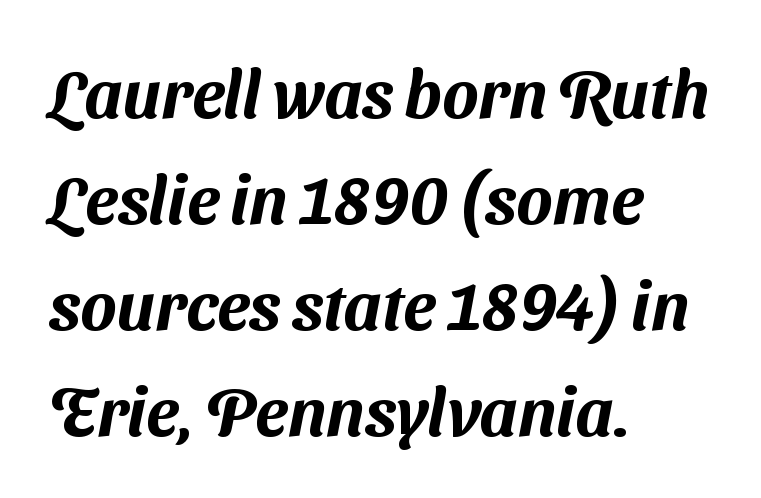
The image shows 67 px sans-serif type; set left-aligned, normal line spacing (1.58x), normal letter spacing, not underlined; medium stroke contrast and a medium x-height.
